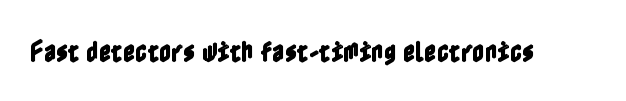
Observe the ordinary spacing: letters are neighbours, not strangers. Underline: absent. Rendered with straight, roman letterforms.
